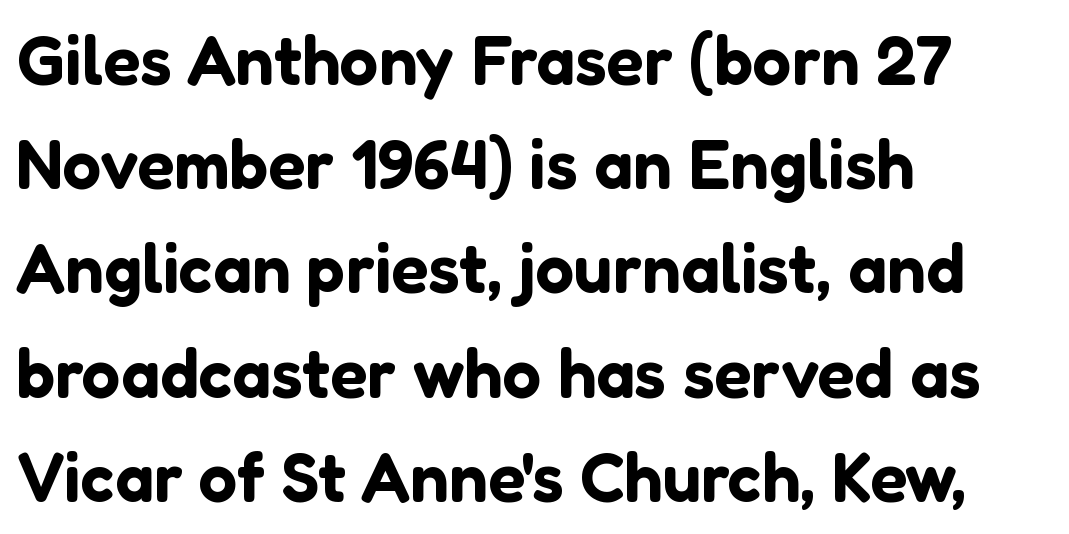
{"serif": "no", "italic": "no", "width": "normal", "stroke_contrast": "low", "x_height": "medium", "monospaced": "no", "underline": "no", "align": "left", "line_spacing": "normal", "line_spacing_ratio": 1.51, "letter_spacing": "normal", "letter_spacing_em": 0.0, "glyph_px": 69}
